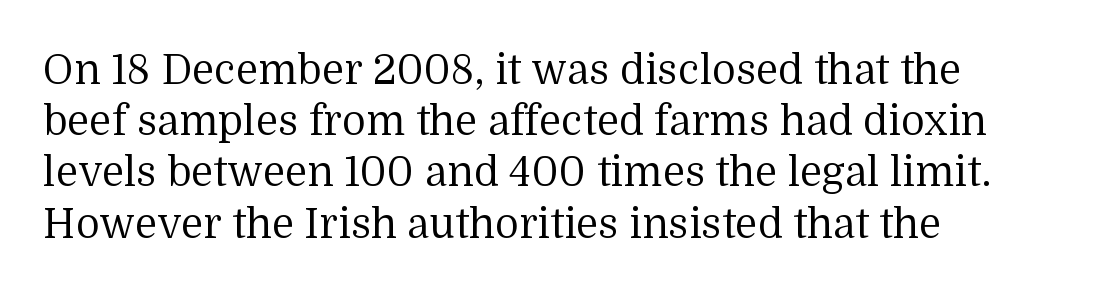
The image shows 41 px regular-weight serif type, upright; set left-aligned, normal line spacing (1.25x), normal letter spacing, not underlined; medium stroke contrast and a medium x-height.
